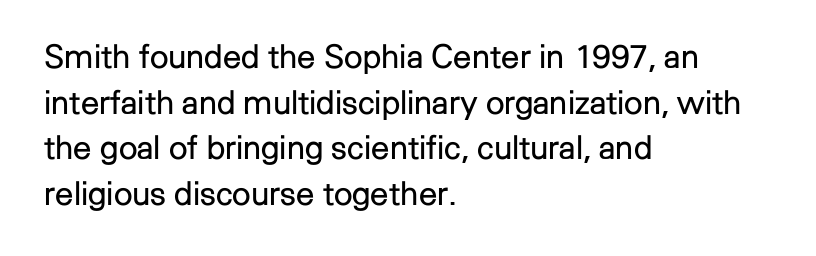
The image shows 33 px regular-weight sans-serif type, upright; set left-aligned, normal line spacing (1.38x), normal letter spacing, not underlined; low stroke contrast and a medium x-height.
